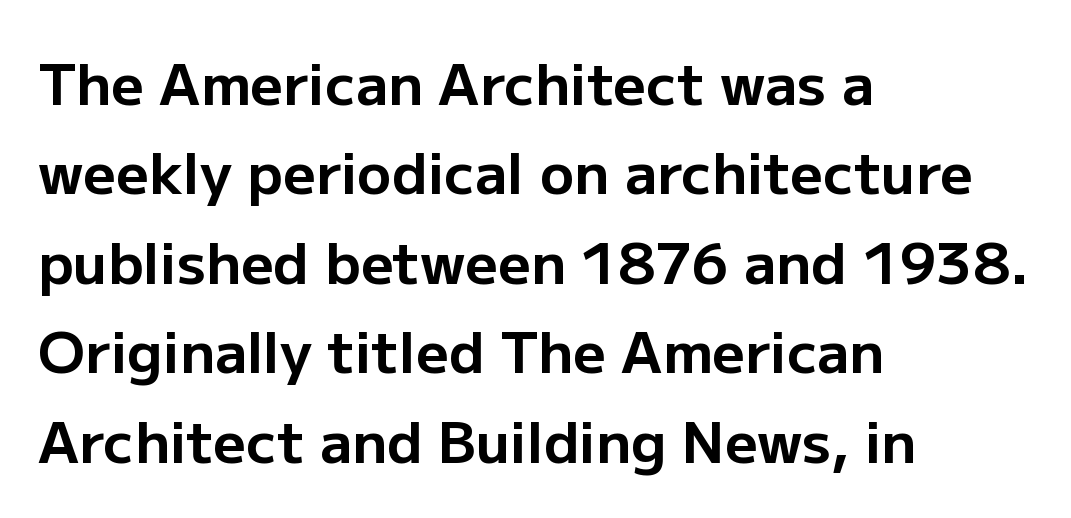
Looks like regular typesetting: each glyph gets only the width it needs. It's the straight-up-and-down kind of type. Bold? Absolutely — the strokes are thick and heavy. Glyph-to-glyph distance matches everyday printed text.
